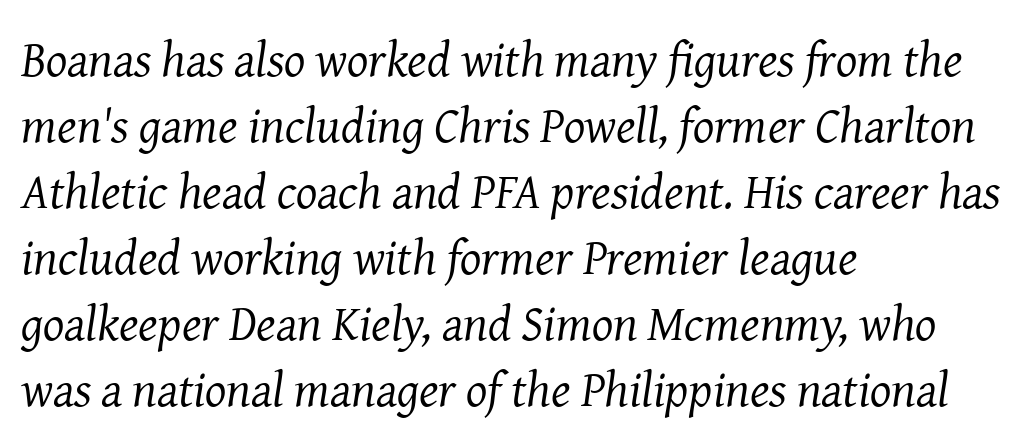
{"serif": "yes", "italic": "yes", "lean": "right", "slant_degrees": 8, "bold": "no", "weight": "regular", "width": "normal", "stroke_contrast": "medium", "x_height": "medium", "monospaced": "no", "underline": "no", "align": "left", "line_spacing": "normal", "line_spacing_ratio": 1.32, "letter_spacing": "normal", "letter_spacing_em": 0.0, "glyph_px": 50}
